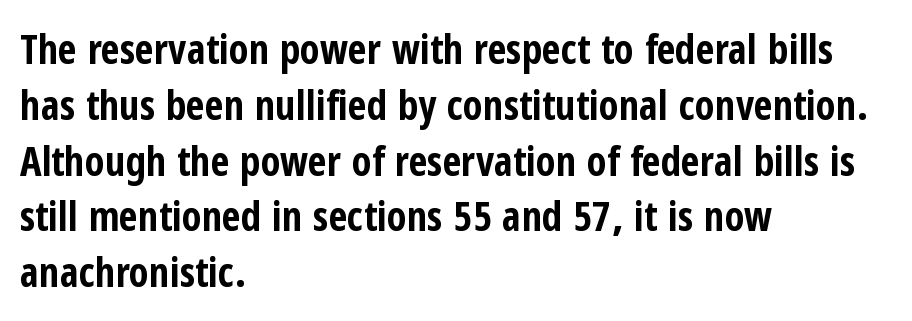
The image shows 41 px bold, condensed sans-serif type, upright; set left-aligned, normal line spacing (1.36x), normal letter spacing, not underlined; low stroke contrast and a medium x-height.
